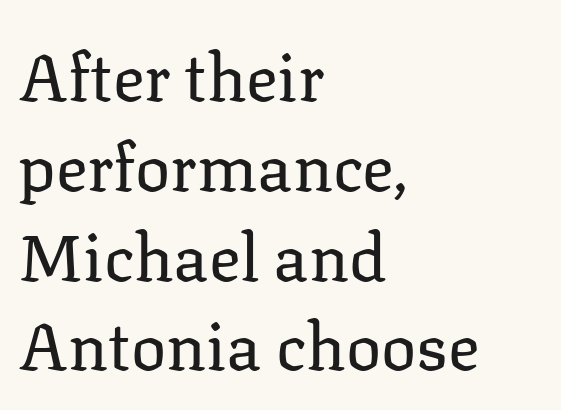
Just letters on the line, the space beneath them empty. Honestly, the row spacing looks completely unremarkable. Stroke mass is kept to a normal reading level or below. It's the straight-up-and-down kind of type.
